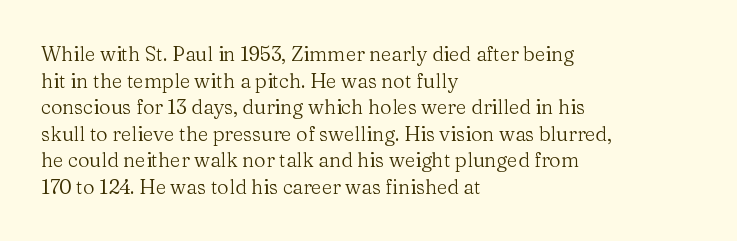
Q: Is the text bold? A: No.
Q: Is the text italic (slanted)? A: No, it is upright.
Q: Is the text underlined? A: No.
Q: How is the paragraph aligned? A: Left-aligned.
Q: Is the spacing between letters normal or unusually wide? A: Normal.
Q: Is the spacing between lines tight, normal or loose? A: Normal.
